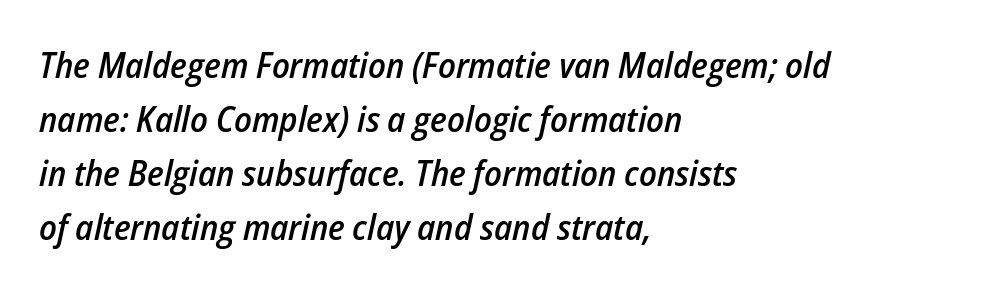
The image shows 36 px semibold, condensed type, italic (leaning right); set left-aligned, normal line spacing (1.5x), normal letter spacing, not underlined; low stroke contrast and a medium x-height.
